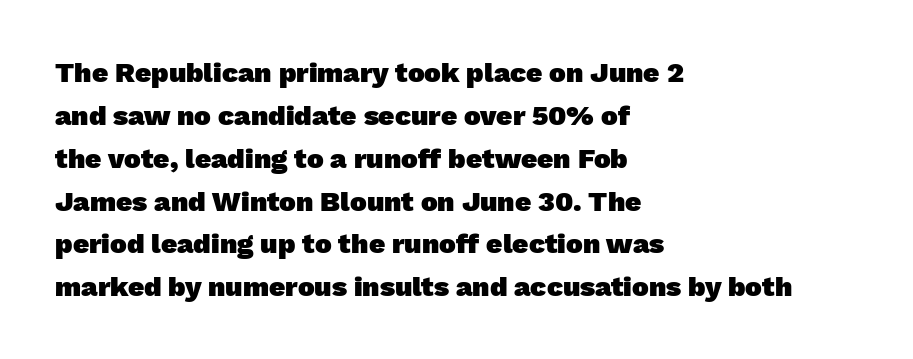
Q: Is the text bold? A: Yes.
Q: Is the typeface a serif or a sans-serif typeface? A: Sans-serif.
Q: Is the text underlined? A: No.
Q: How is the paragraph aligned? A: Left-aligned.
Q: Is the spacing between letters normal or unusually wide? A: Normal.
Q: Is the spacing between lines tight, normal or loose? A: Normal.
Q: Width (condensed, normal, or wide)? A: Normal.
Q: Stroke contrast? A: Low.
Q: x-height? A: Medium.
Q: Monospaced? A: No.
